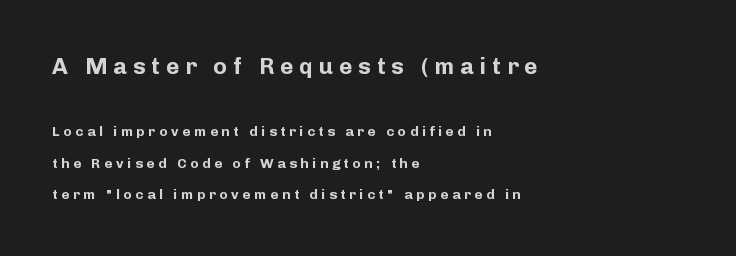
A roman cut, with each character standing at attention. The emphasis by scale lands on block number one, above. In terms of letterspacing, this is a distinctly airy, spread setting. These lines stack with their left ends in a neat column.
